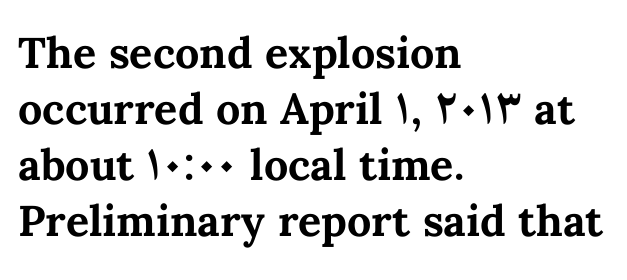
The image shows 43 px bold type, upright; set left-aligned, normal line spacing (1.3x), normal letter spacing, not underlined; medium stroke contrast and a medium x-height.
